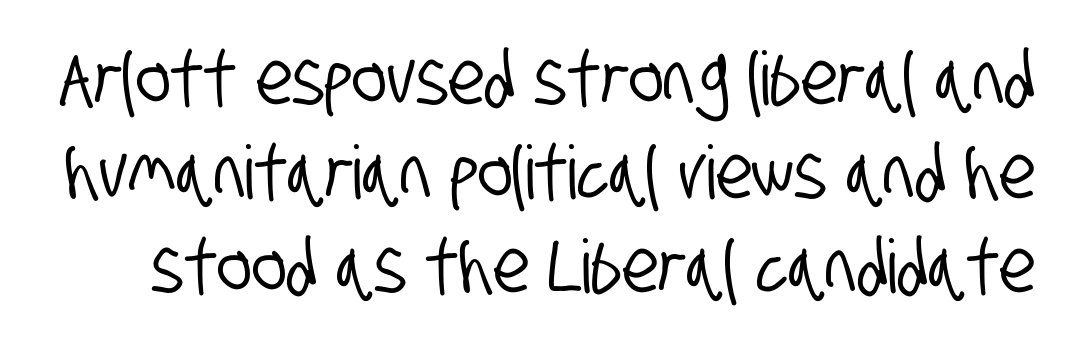
Is the letter spacing exaggerated? No — it looks like the ordinary default. Students, observe: this is what conventionally led text looks like. Each letter keeps its own natural width here, so spacing adapts to shape. Stroke terminals: plain, sans-serif.
